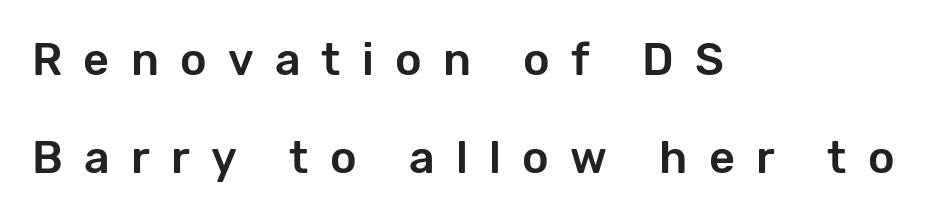
Q: Is the text italic (slanted)? A: No, it is upright.
Q: Is the typeface a serif or a sans-serif typeface? A: Sans-serif.
Q: Is the text underlined? A: No.
Q: How is the paragraph aligned? A: Left-aligned.
Q: Is the spacing between letters normal or unusually wide? A: Unusually wide.
Q: Is the spacing between lines tight, normal or loose? A: Loose.
Q: Width (condensed, normal, or wide)? A: Normal.
Q: Stroke contrast? A: Low.
Q: x-height? A: Medium.
Q: Monospaced? A: No.
